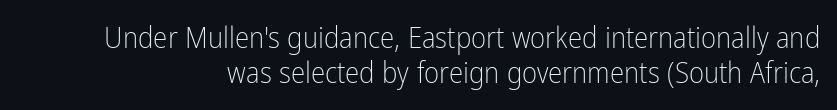
Is this a sans? Yes — the strokes have no serifs. The lettering stays uniformly vertical, giving the passage a roman look. Note the varied advance widths — an 'i' is clearly narrower than an 'm'. On a weight scale, this lands at 450 or below. Rule under the text: the space is simply empty. The horizontal fit of the characters is conventional and even.
